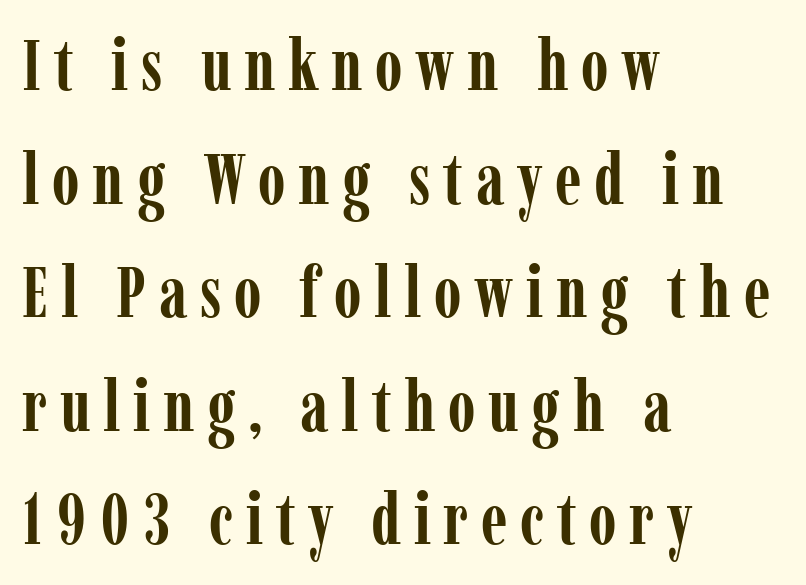
These lines are composed in type with serifs. These words are printed bold, with thick strokes throughout. Layout note: lines flush left. The face used here is proportionally spaced, like ordinary book or web type. Does the lettering tilt? It doesn't — this is upright.
